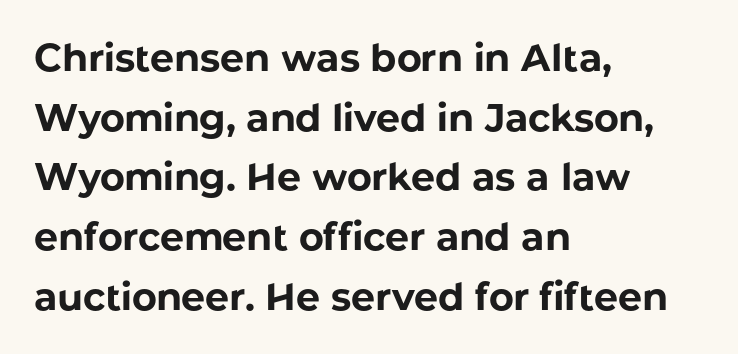
The image shows 38 px bold sans-serif type, upright; set left-aligned, normal line spacing (1.57x), normal letter spacing, not underlined; low stroke contrast and a medium x-height.
